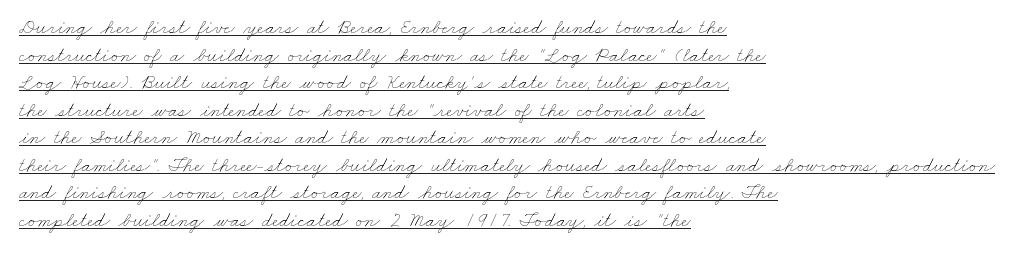
{"bold": "no", "underline": "yes", "align": "left", "line_spacing": "normal", "line_spacing_ratio": 1.31, "letter_spacing": "normal", "letter_spacing_em": 0.0, "glyph_px": 21}
